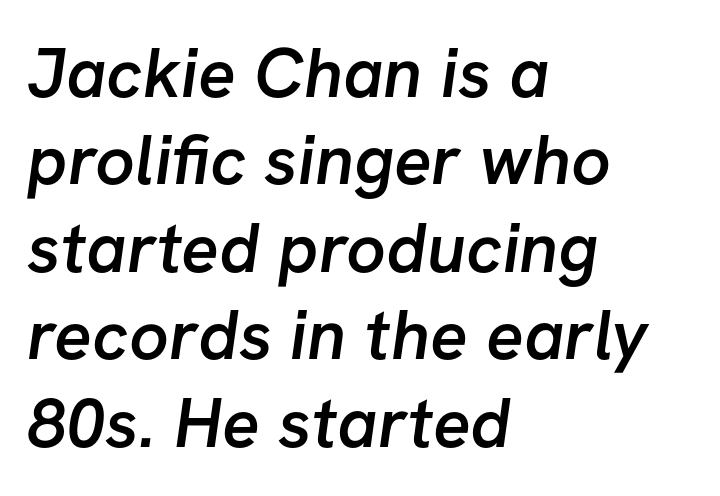
The image shows 70 px semibold sans-serif type; set left-aligned, normal line spacing (1.25x), normal letter spacing, not underlined; low stroke contrast and a medium x-height.
